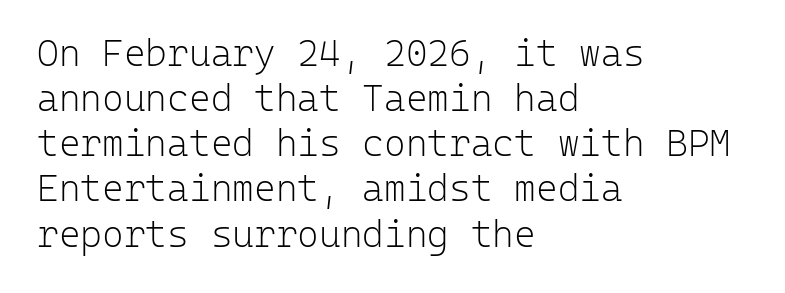
The area under the type is left untouched. Is this a fixed-width face? Yes — each glyph sits in an identical cell. The lettering stays uniformly vertical, giving the passage a roman look. There is no visible air inserted between adjacent glyphs. Is the stroke heavy? The answer is a plain regular-or-lighter.
